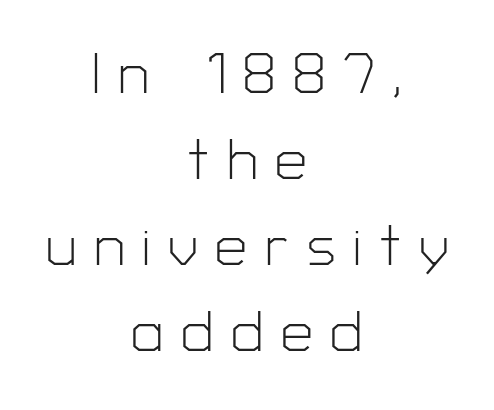
Q: Is the text bold? A: No.
Q: Is the text italic (slanted)? A: No, it is upright.
Q: Is the typeface a serif or a sans-serif typeface? A: Sans-serif.
Q: Is the text underlined? A: No.
Q: How is the paragraph aligned? A: Centered.
Q: Is the spacing between letters normal or unusually wide? A: Unusually wide.
Q: Is the spacing between lines tight, normal or loose? A: Normal.
Q: Width (condensed, normal, or wide)? A: Normal.
Q: Stroke contrast? A: Low.
Q: x-height? A: Medium.
Q: Monospaced? A: No.
